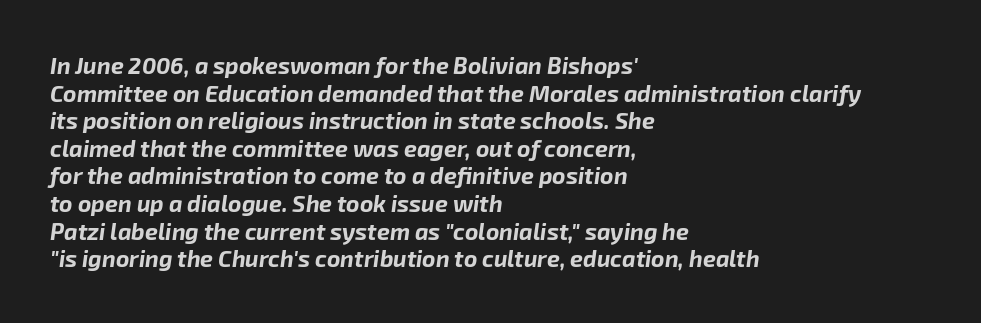
Compared with typical body copy, the letter spacing here is the same. The lines are quadded left. Strong, thick strokes mark this as bold type. The space directly below the letters is spotless.
